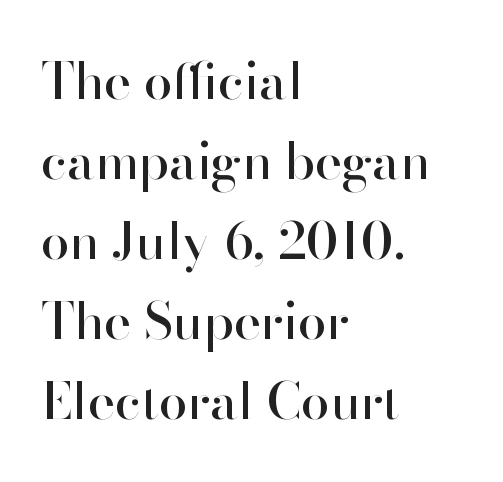
Q: Is the text italic (slanted)? A: No, it is upright.
Q: Is the typeface a serif or a sans-serif typeface? A: Sans-serif.
Q: Is the text underlined? A: No.
Q: How is the paragraph aligned? A: Left-aligned.
Q: Is the spacing between letters normal or unusually wide? A: Normal.
Q: Is the spacing between lines tight, normal or loose? A: Normal.
Q: Width (condensed, normal, or wide)? A: Normal.
Q: Stroke contrast? A: High.
Q: x-height? A: Small.
Q: Monospaced? A: No.
